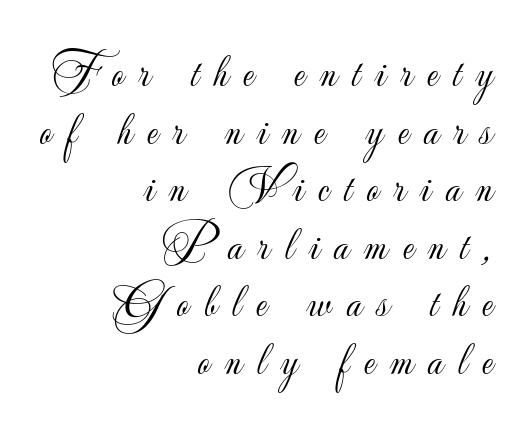
Character widths vary here, with narrow letters taking less room than wide ones. Stroke terminals: plain, sans-serif. Alignment: flush right. Words appear elongated and porous because spacing is wide. Glance below the letters and you will spot only blank space.
